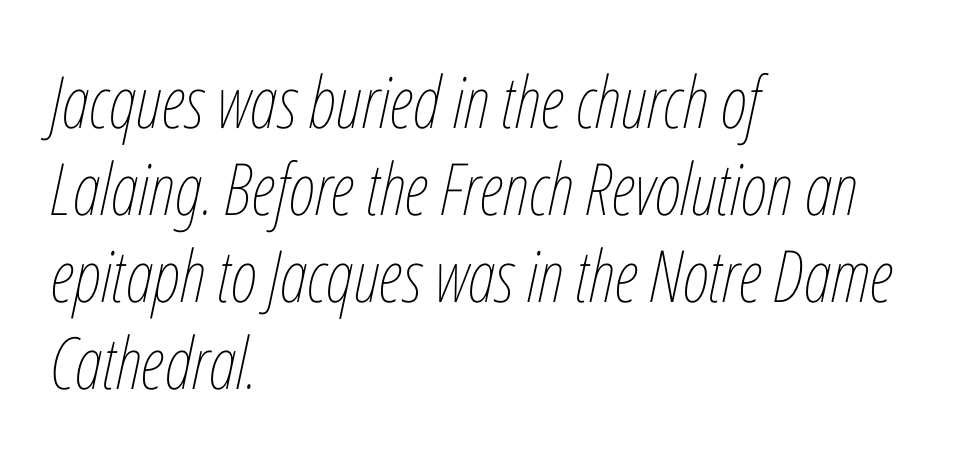
{"italic": "yes", "lean": "right", "slant_degrees": 12, "bold": "no", "weight": "thin", "width": "condensed", "stroke_contrast": "low", "x_height": "medium", "monospaced": "no", "underline": "no", "align": "left", "line_spacing_ratio": 1.21, "letter_spacing": "normal", "letter_spacing_em": 0.0, "glyph_px": 72}
